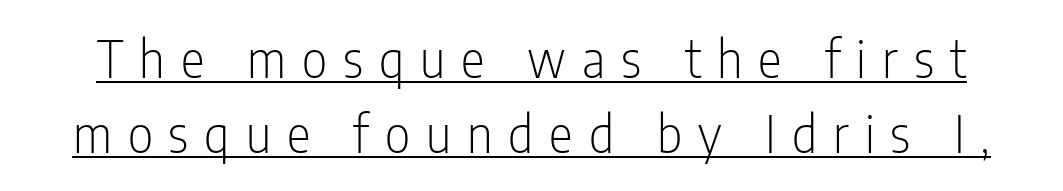
{"serif": "no", "italic": "no", "bold": "no", "weight": "light", "width": "condensed", "stroke_contrast": "low", "x_height": "medium", "monospaced": "no", "underline": "yes", "line_spacing": "normal", "line_spacing_ratio": 1.51, "letter_spacing": "wide", "letter_spacing_em": 0.32, "glyph_px": 50}
